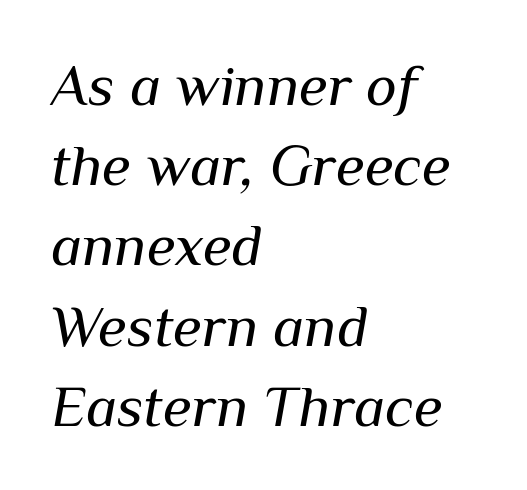
Q: Is the text bold? A: No.
Q: Is the text italic (slanted)? A: Yes, it leans right by about 10 degrees.
Q: Is the text underlined? A: No.
Q: How is the paragraph aligned? A: Left-aligned.
Q: Is the spacing between letters normal or unusually wide? A: Normal.
Q: Is the spacing between lines tight, normal or loose? A: Normal.
Q: Width (condensed, normal, or wide)? A: Normal.
Q: Stroke contrast? A: Medium.
Q: x-height? A: Medium.
Q: Monospaced? A: No.
